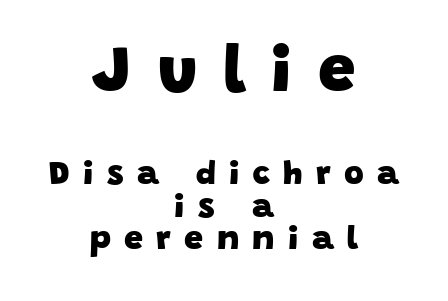
Q: Is the text bold? A: Yes.
Q: Is the typeface a serif or a sans-serif typeface? A: Sans-serif.
Q: Is the text underlined? A: No.
Q: How is the paragraph aligned? A: Centered.
Q: Is the spacing between letters normal or unusually wide? A: Unusually wide.
Q: Is the spacing between lines tight, normal or loose? A: Tight.
Q: Which block of text is set in a larger size, the first (top) or the second (bottom)? A: The first (top) one.
Q: Width (condensed, normal, or wide)? A: Normal.
Q: Stroke contrast? A: Low.
Q: x-height? A: Large.
Q: Monospaced? A: No.
